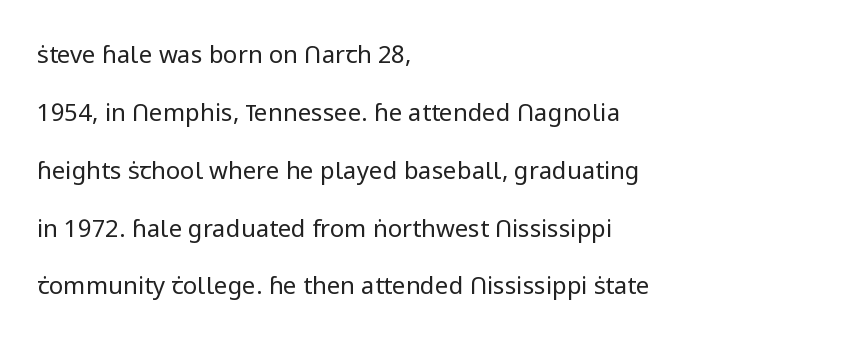
Successive baselines arrive slowly, with a big drop between each. Ascenders rise straight up at ninety degrees. Is the type heavy? It reads as light-to-regular instead. Does the copy run flush right? No — it runs flush left. Descenders are the only things crossing below the line. The gaps between neighbouring characters are ordinary and unremarkable.
